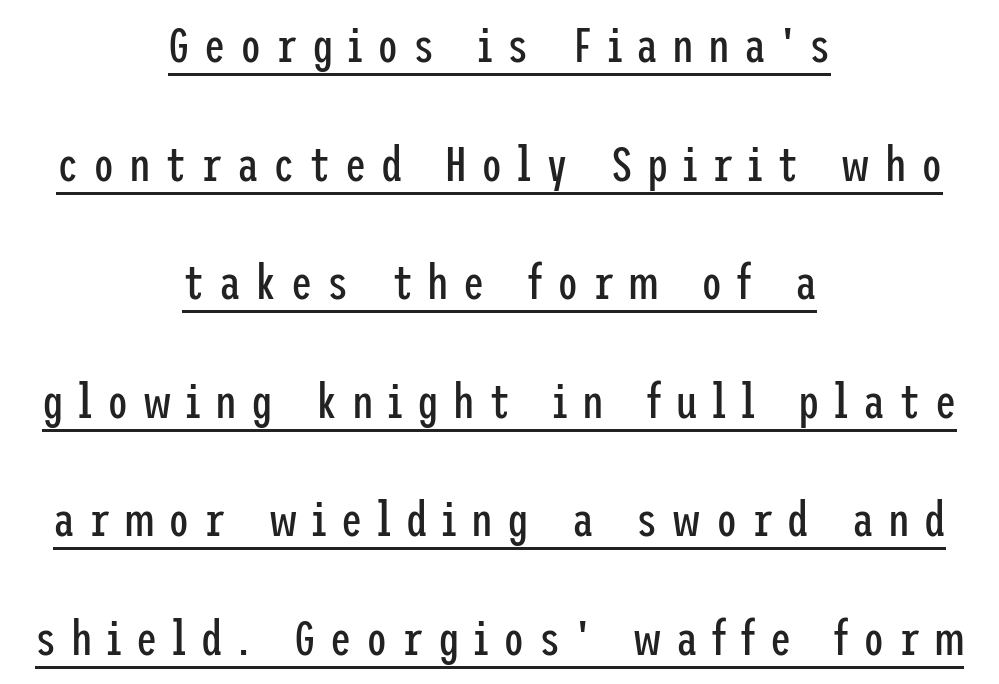
Every row of glyphs is offset so its center matches the block's center. Honestly, the underline is the first thing you notice here. Leading is clearly above the norm, producing a sparse column. The typography opts for an upright posture over an oblique one.
